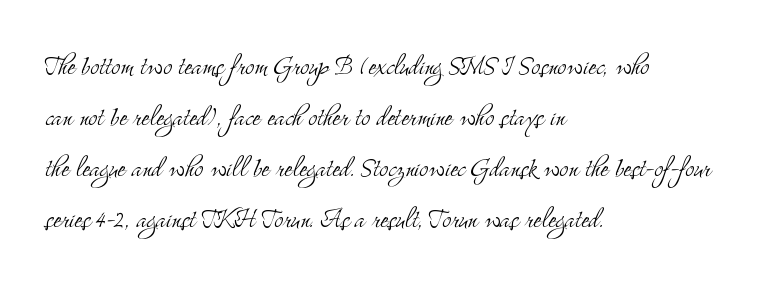
Evenly set lines give the paragraph a standard silhouette. Just letters on the line, the space beneath them empty. The weight tops out at a normal text grade. The letters advance in unequal steps, a hallmark of proportional type.
